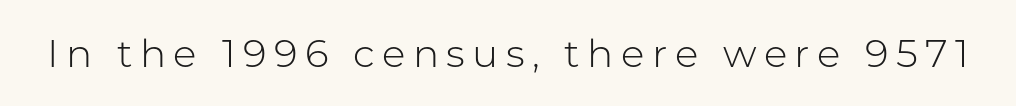
The image shows 39 px light sans-serif type, upright; set not underlined; low stroke contrast and a medium x-height.
